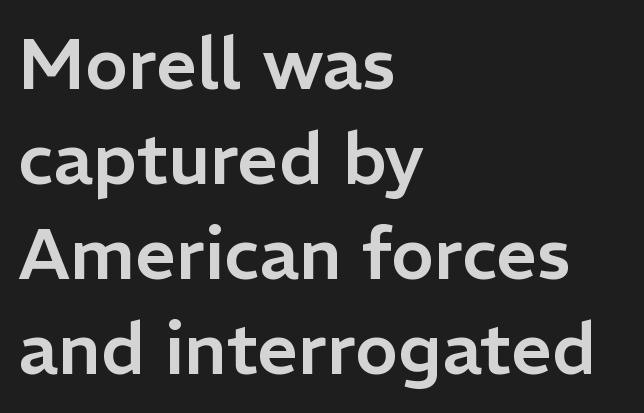
{"serif": "no", "italic": "no", "width": "normal", "stroke_contrast": "low", "x_height": "medium", "monospaced": "no", "underline": "no", "align": "left", "line_spacing": "normal", "line_spacing_ratio": 1.32, "letter_spacing": "normal", "letter_spacing_em": 0.0, "glyph_px": 72}
